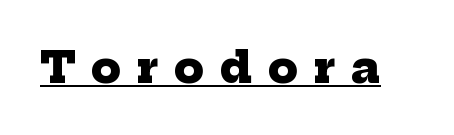
The image shows 43 px heavy serif type; set unusually wide letter spacing (+0.37 em), underlined; low stroke contrast and a medium x-height.
